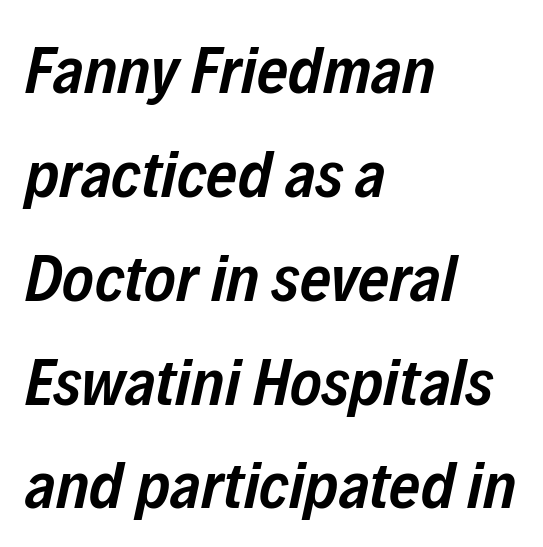
Q: Is the text bold? A: Semi-bold.
Q: Is the text italic (slanted)? A: Yes, it leans right by about 12 degrees.
Q: Is the text underlined? A: No.
Q: How is the paragraph aligned? A: Left-aligned.
Q: Is the spacing between letters normal or unusually wide? A: Normal.
Q: Is the spacing between lines tight, normal or loose? A: Normal.
Q: Width (condensed, normal, or wide)? A: Condensed.
Q: Stroke contrast? A: Low.
Q: x-height? A: Medium.
Q: Monospaced? A: No.
